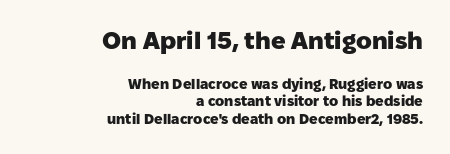
The image shows 24 px bold type, upright; set right-aligned, line spacing 1.24x, normal letter spacing, not underlined; the first (top) block is 1.71x larger.
